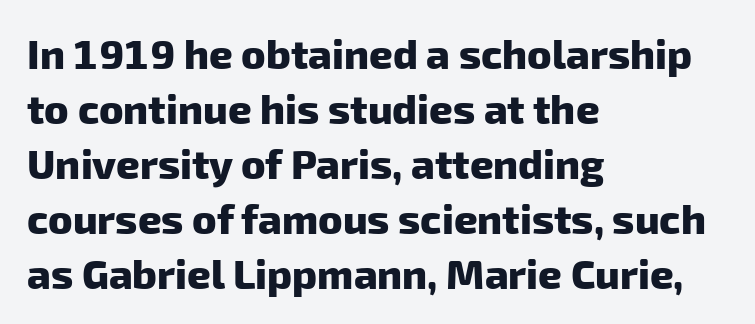
The image shows 41 px heavy sans-serif type; set left-aligned, normal line spacing (1.34x), normal letter spacing, not underlined; low stroke contrast and a medium x-height.
